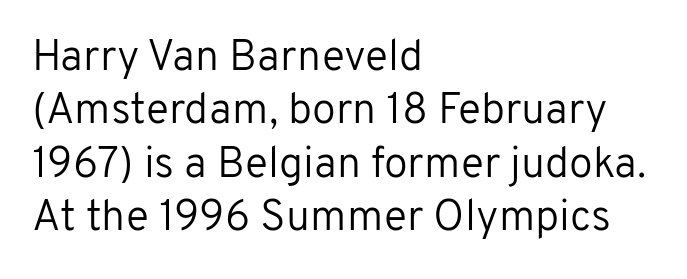
The image shows 43 px regular-weight sans-serif type, upright; set left-aligned, line spacing 1.24x, normal letter spacing, not underlined; low stroke contrast and a medium x-height.
